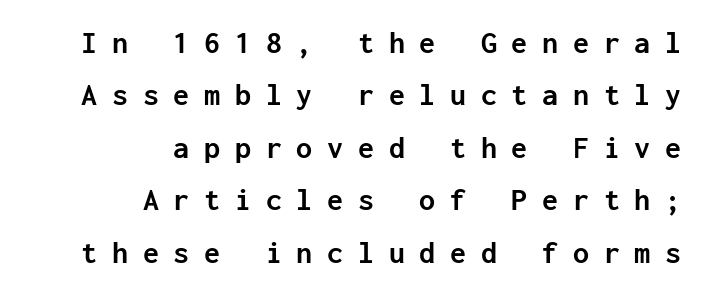
{"serif": "no", "italic": "no", "bold": "yes", "weight": "semibold", "width": "normal", "stroke_contrast": "low", "x_height": "medium", "monospaced": "yes", "underline": "no", "align": "right", "line_spacing": "normal", "line_spacing_ratio": 1.64, "letter_spacing": "wide", "letter_spacing_em": 0.46, "glyph_px": 32}
